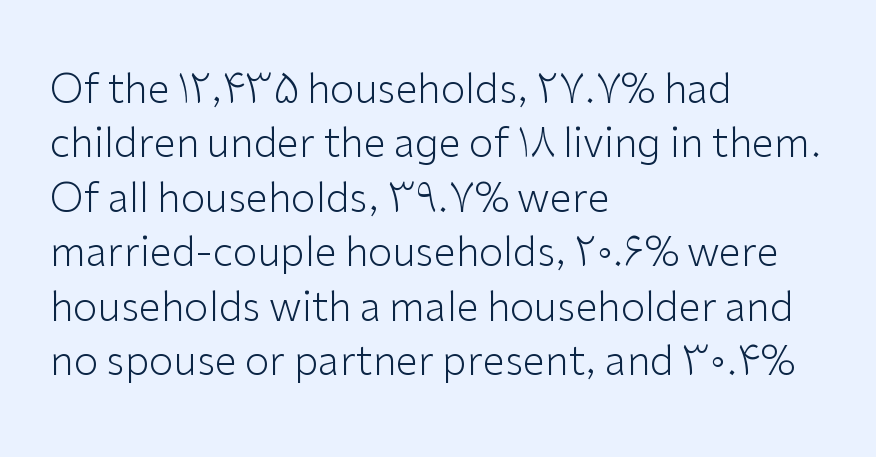
Leftover space on each line is placed entirely after the last word. The lines sit at an ordinary, default distance from one another. Tall strokes in this sample are plumb rather than angled. The glyphs are unaccompanied by any horizontal stroke below them.
